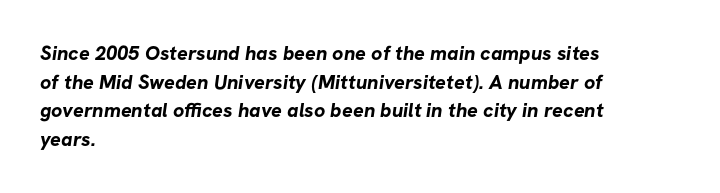
The image shows 20 px bold type; set left-aligned, normal line spacing (1.43x), normal letter spacing, not underlined.
